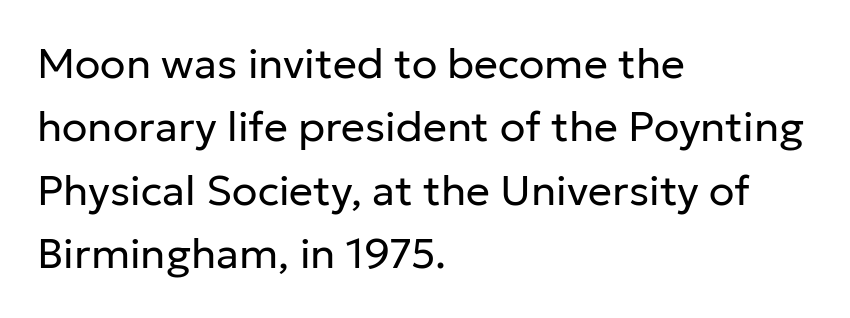
{"serif": "no", "italic": "no", "bold": "no", "weight": "regular", "width": "normal", "stroke_contrast": "low", "x_height": "medium", "monospaced": "no", "underline": "no", "align": "left", "line_spacing": "normal", "line_spacing_ratio": 1.51, "letter_spacing": "normal", "letter_spacing_em": 0.0, "glyph_px": 42}
